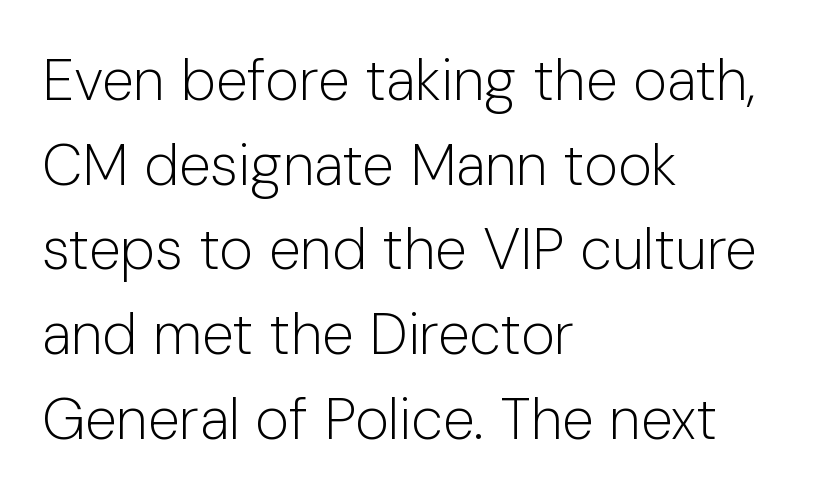
{"serif": "no", "italic": "no", "bold": "no", "weight": "light", "width": "normal", "stroke_contrast": "low", "x_height": "medium", "monospaced": "no", "underline": "no", "align": "left", "line_spacing": "normal", "line_spacing_ratio": 1.46, "letter_spacing": "normal", "letter_spacing_em": 0.0, "glyph_px": 58}
